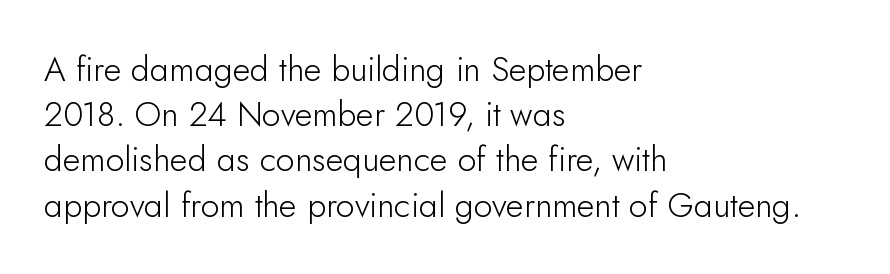
{"serif": "no", "italic": "no", "bold": "no", "weight": "light", "width": "normal", "stroke_contrast": "low", "x_height": "small", "monospaced": "no", "underline": "no", "align": "left", "line_spacing": "normal", "line_spacing_ratio": 1.33, "letter_spacing": "normal", "letter_spacing_em": 0.0, "glyph_px": 34}
